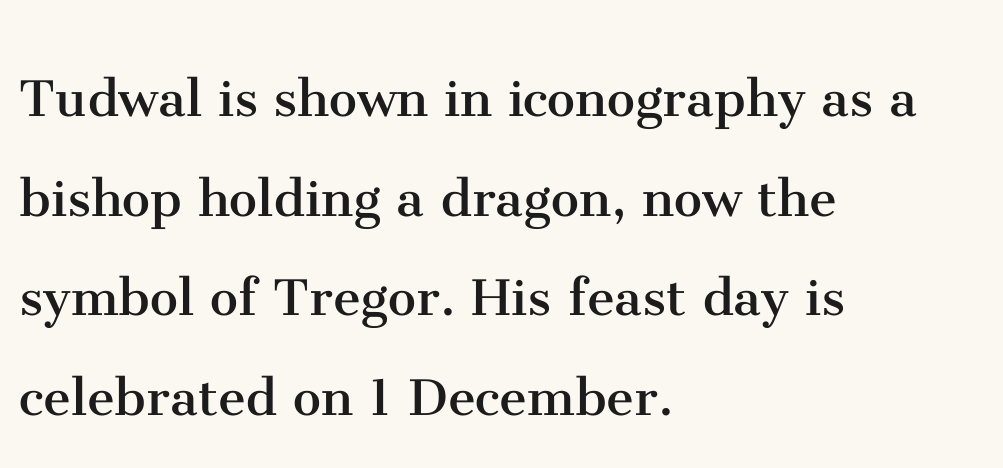
Q: Is the text bold? A: No.
Q: Is the text italic (slanted)? A: No, it is upright.
Q: Is the typeface a serif or a sans-serif typeface? A: Serif.
Q: Is the text underlined? A: No.
Q: How is the paragraph aligned? A: Left-aligned.
Q: Is the spacing between letters normal or unusually wide? A: Normal.
Q: Is the spacing between lines tight, normal or loose? A: Normal.
Q: Width (condensed, normal, or wide)? A: Normal.
Q: Stroke contrast? A: Medium.
Q: x-height? A: Medium.
Q: Monospaced? A: No.
